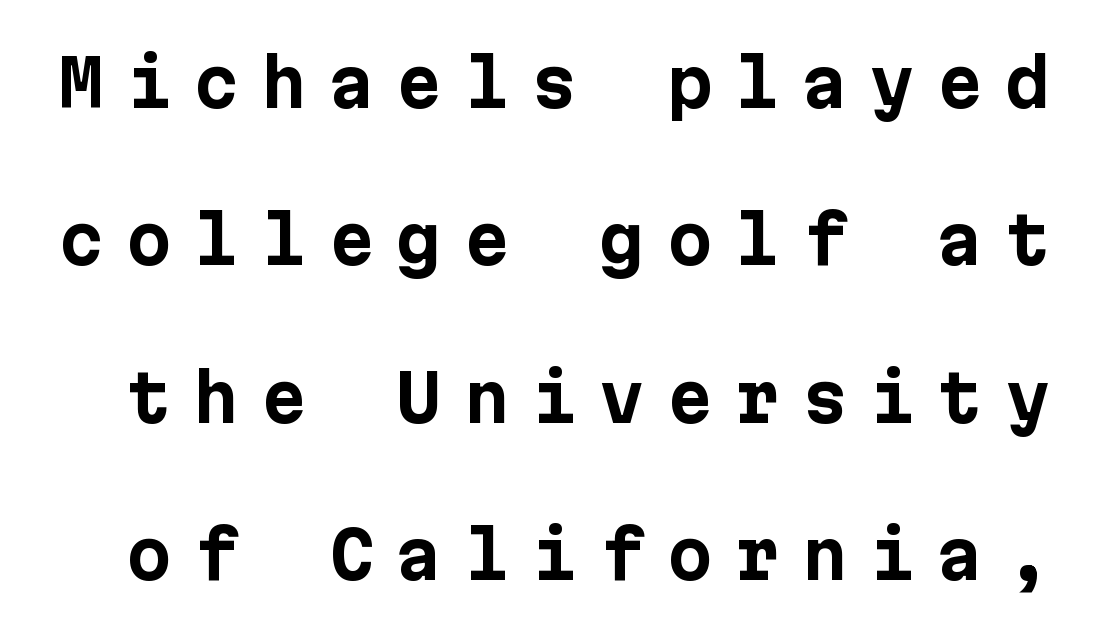
{"serif": "no", "italic": "no", "bold": "yes", "weight": "bold", "width": "normal", "stroke_contrast": "low", "x_height": "medium", "underline": "no", "line_spacing": "loose", "line_spacing_ratio": 2.42, "letter_spacing": "wide", "letter_spacing_em": 0.34, "glyph_px": 65}
